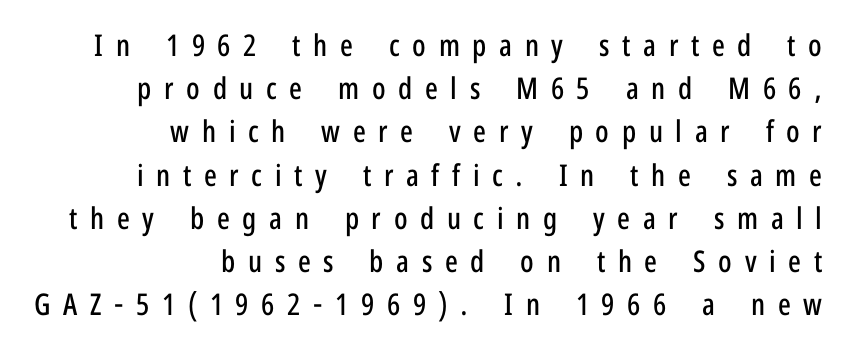
Q: Is the text italic (slanted)? A: No, it is upright.
Q: Is the typeface a serif or a sans-serif typeface? A: Sans-serif.
Q: Is the text underlined? A: No.
Q: How is the paragraph aligned? A: Right-aligned.
Q: Is the spacing between letters normal or unusually wide? A: Unusually wide.
Q: Is the spacing between lines tight, normal or loose? A: Normal.
Q: Width (condensed, normal, or wide)? A: Condensed.
Q: Stroke contrast? A: Low.
Q: x-height? A: Medium.
Q: Monospaced? A: No.
